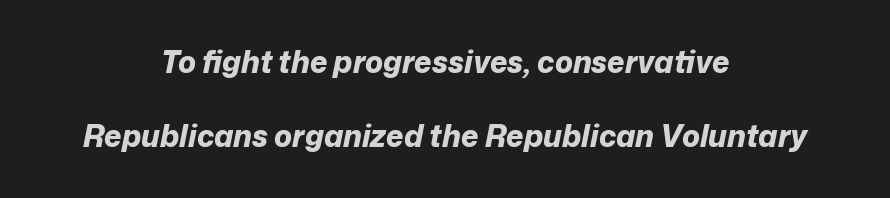
The words here are not underlined. Observe the lean: these are italic letterforms. A great deal of white space separates one row of letters from the next. Each line is balanced around a shared central axis.
